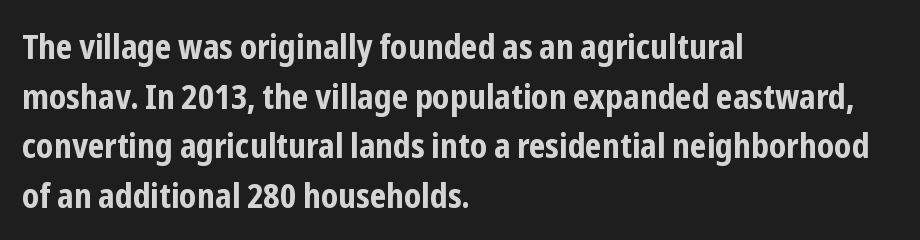
The image shows 34 px bold, condensed sans-serif type, upright; set left-aligned, normal line spacing (1.46x), normal letter spacing, not underlined; low stroke contrast and a medium x-height.
